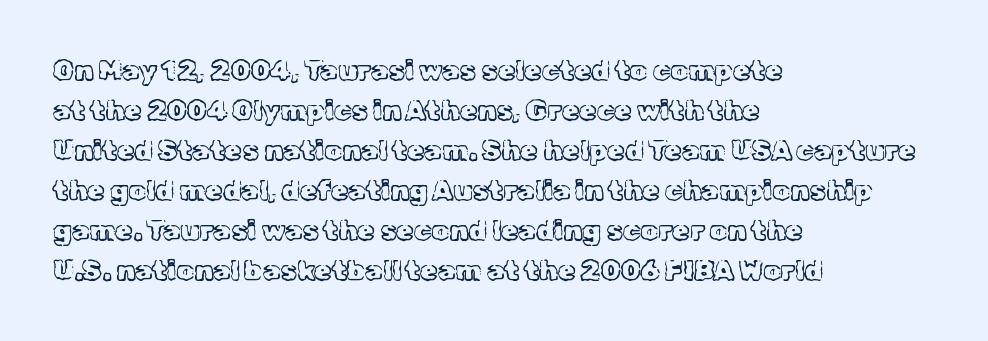
Q: Is the text bold? A: No.
Q: Is the text italic (slanted)? A: No, it is upright.
Q: Is the typeface a serif or a sans-serif typeface? A: Serif.
Q: Is the text underlined? A: No.
Q: How is the paragraph aligned? A: Left-aligned.
Q: Is the spacing between letters normal or unusually wide? A: Normal.
Q: Is the spacing between lines tight, normal or loose? A: Normal.
Q: Width (condensed, normal, or wide)? A: Normal.
Q: x-height? A: Medium.
Q: Monospaced? A: No.
